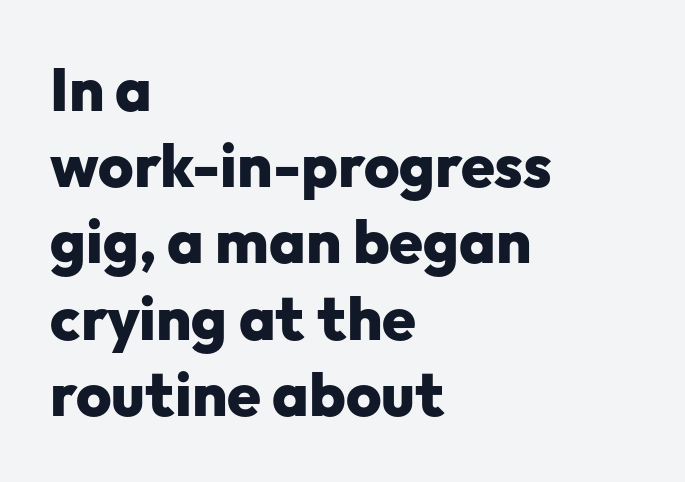
Q: Is the text bold? A: Yes.
Q: Is the text italic (slanted)? A: No, it is upright.
Q: Is the typeface a serif or a sans-serif typeface? A: Sans-serif.
Q: Is the text underlined? A: No.
Q: How is the paragraph aligned? A: Left-aligned.
Q: Is the spacing between letters normal or unusually wide? A: Normal.
Q: Is the spacing between lines tight, normal or loose? A: Normal.
Q: Width (condensed, normal, or wide)? A: Normal.
Q: Stroke contrast? A: Low.
Q: x-height? A: Medium.
Q: Monospaced? A: No.
